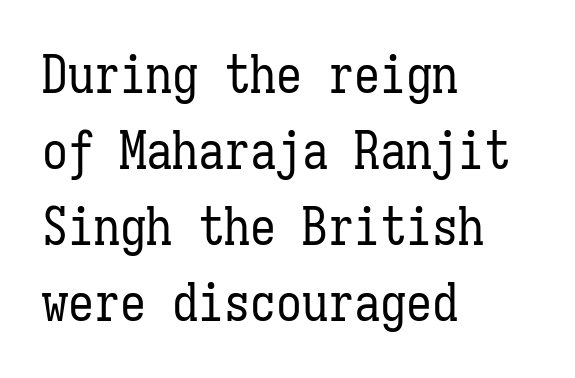
The compositor pushed each line to the left boundary. The letters march in equal steps, a hallmark of fixed-pitch type. The words here are not underlined. This block has exactly the height ordinary leading produces.
